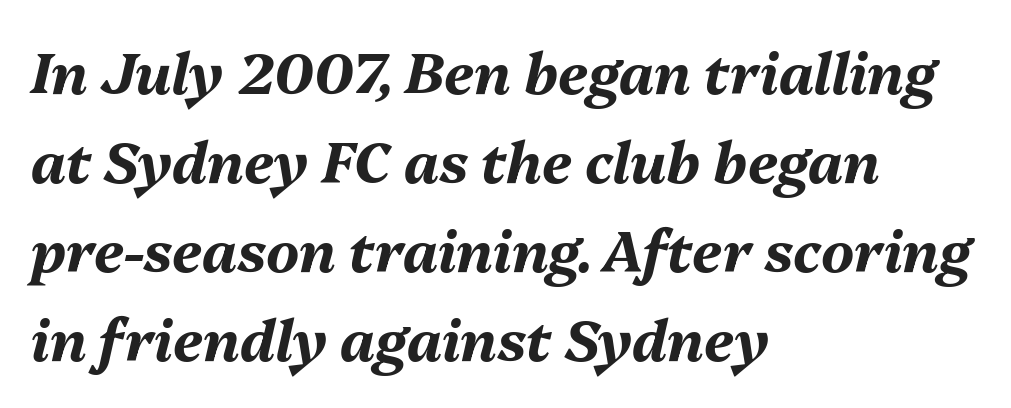
The image shows 56 px bold type, italic (leaning right); set left-aligned, normal line spacing (1.59x), normal letter spacing, not underlined; medium stroke contrast and a medium x-height.
